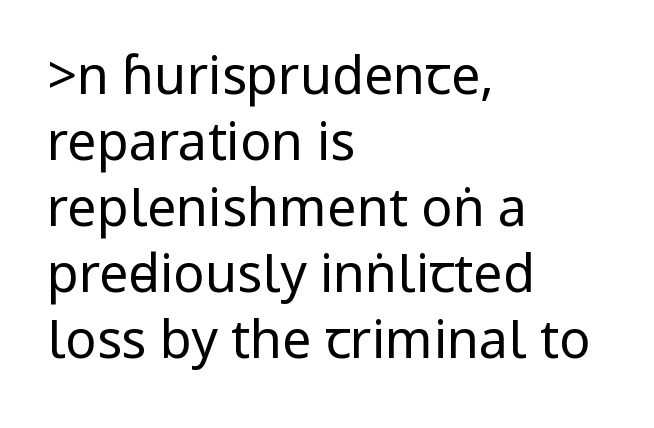
Caption: multi-line text, flush left, ragged right. Examine the stroke ends and you'll find no serifs. Each word holds together tightly as a unit, with standard inter-letter gaps. The typesetting does not lean heavy: it is not bold. A bare baseline throughout the passage. Reading down the column, the eye jumps a familiar distance to each next line.
